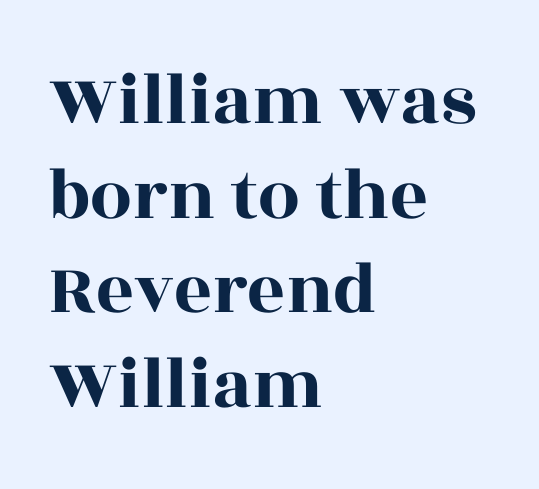
{"serif": "yes", "italic": "no", "width": "wide", "x_height": "large", "monospaced": "no", "underline": "no", "align": "left", "line_spacing": "normal", "line_spacing_ratio": 1.28, "letter_spacing": "normal", "letter_spacing_em": 0.0, "glyph_px": 74}
